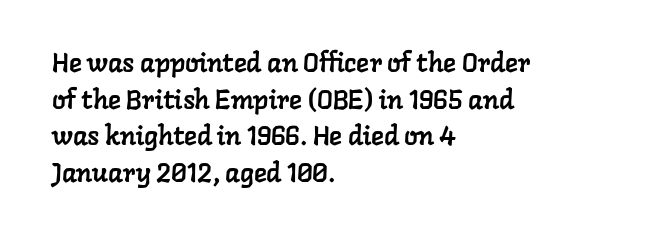
The image shows 27 px text type; set left-aligned, normal line spacing (1.36x), normal letter spacing, not underlined.
